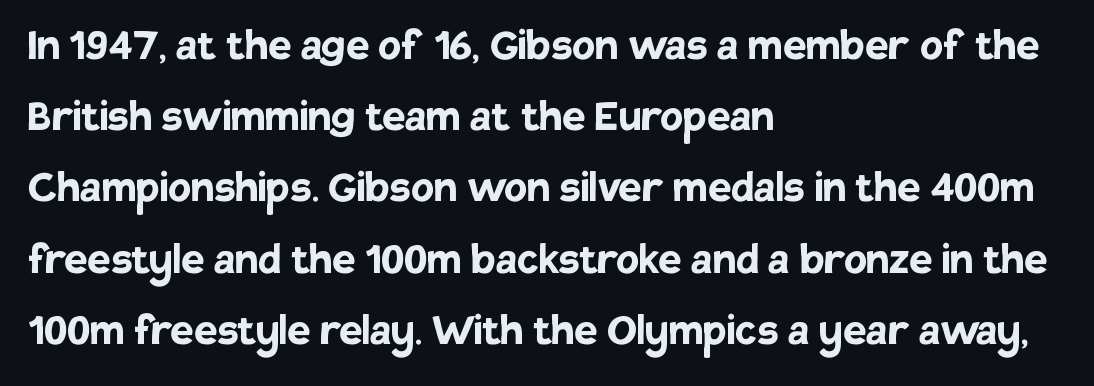
{"serif": "no", "italic": "no", "bold": "yes", "weight": "semibold", "width": "normal", "stroke_contrast": "low", "x_height": "large", "monospaced": "no", "underline": "no", "align": "left", "line_spacing": "normal", "line_spacing_ratio": 1.37, "letter_spacing": "normal", "letter_spacing_em": 0.0, "glyph_px": 52}
